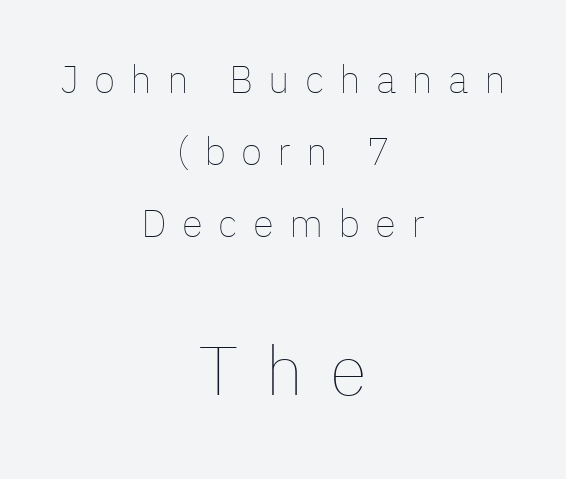
The image shows 69 px thin type, upright; set centered, line spacing 1.84x, unusually wide letter spacing (+0.39 em), not underlined; the second (bottom) block is 1.77x larger; low stroke contrast and a medium x-height.
